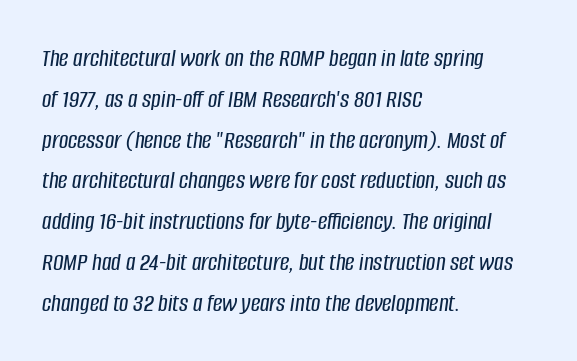
The image shows 26 px text type, italic (leaning right); set left-aligned, normal line spacing (1.57x), normal letter spacing, not underlined.
